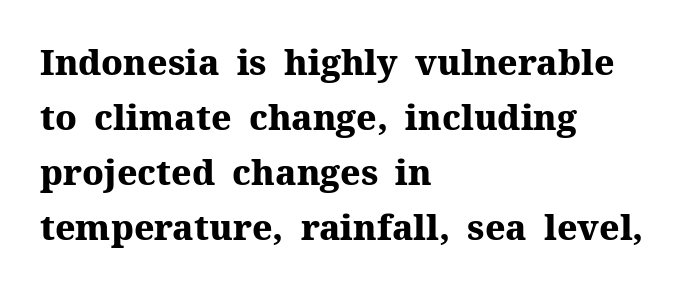
Q: Is the text bold? A: Yes.
Q: Is the text italic (slanted)? A: No, it is upright.
Q: Is the typeface a serif or a sans-serif typeface? A: Serif.
Q: Is the text underlined? A: No.
Q: How is the paragraph aligned? A: Left-aligned.
Q: Is the spacing between letters normal or unusually wide? A: Normal.
Q: Is the spacing between lines tight, normal or loose? A: Normal.
Q: Width (condensed, normal, or wide)? A: Normal.
Q: Stroke contrast? A: Medium.
Q: x-height? A: Medium.
Q: Monospaced? A: No.
